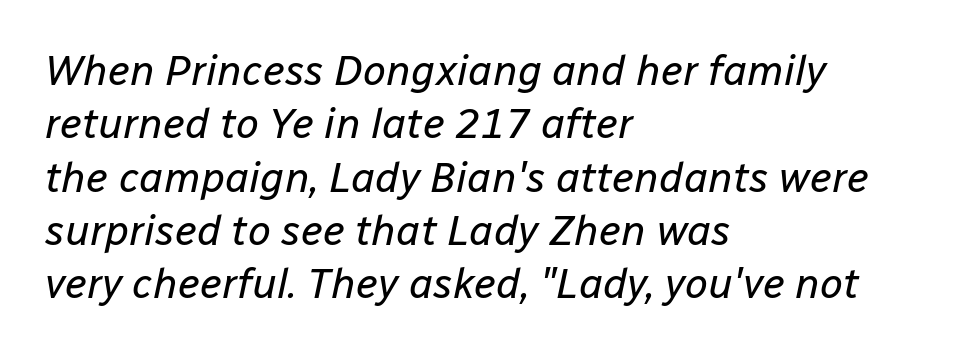
The image shows 42 px regular-weight type, italic (leaning right); set left-aligned, normal line spacing (1.27x), normal letter spacing, not underlined; low stroke contrast and a medium x-height.
